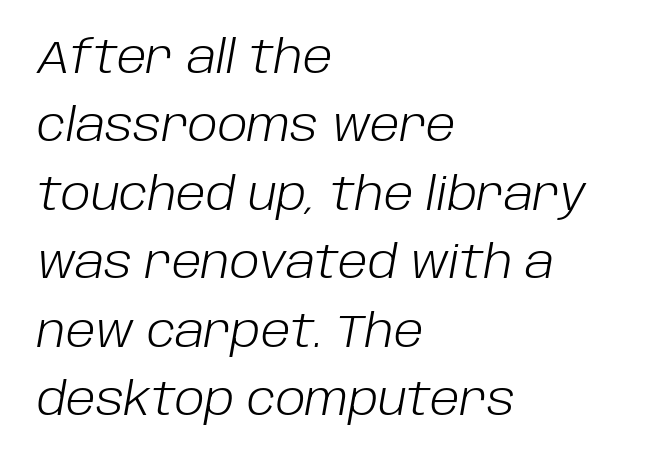
Q: Is the text bold? A: No.
Q: Is the text italic (slanted)? A: Yes, it leans right by about 10 degrees.
Q: Is the text underlined? A: No.
Q: How is the paragraph aligned? A: Left-aligned.
Q: Is the spacing between letters normal or unusually wide? A: Normal.
Q: Is the spacing between lines tight, normal or loose? A: Normal.
Q: Width (condensed, normal, or wide)? A: Normal.
Q: Stroke contrast? A: Low.
Q: x-height? A: Large.
Q: Monospaced? A: No.
